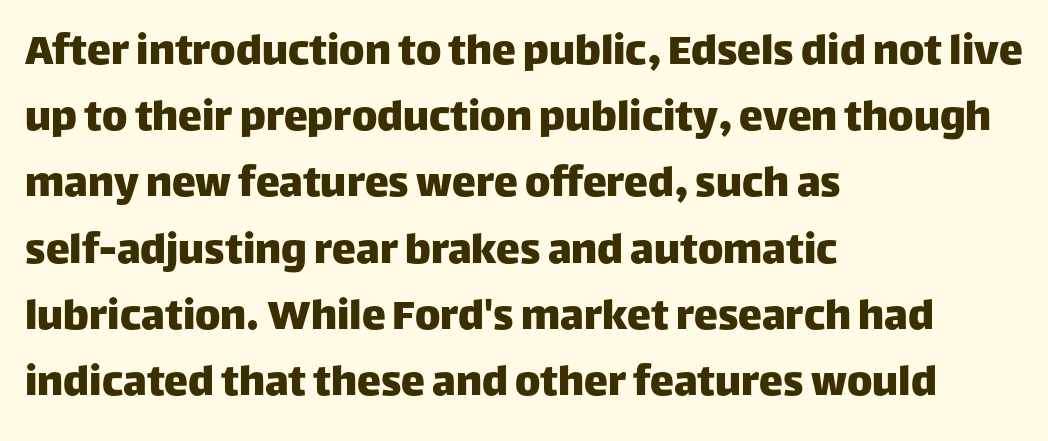
{"serif": "no", "italic": "no", "width": "normal", "stroke_contrast": "low", "x_height": "large", "monospaced": "no", "underline": "no", "align": "left", "line_spacing": "normal", "line_spacing_ratio": 1.38, "letter_spacing": "normal", "letter_spacing_em": 0.0, "glyph_px": 48}
